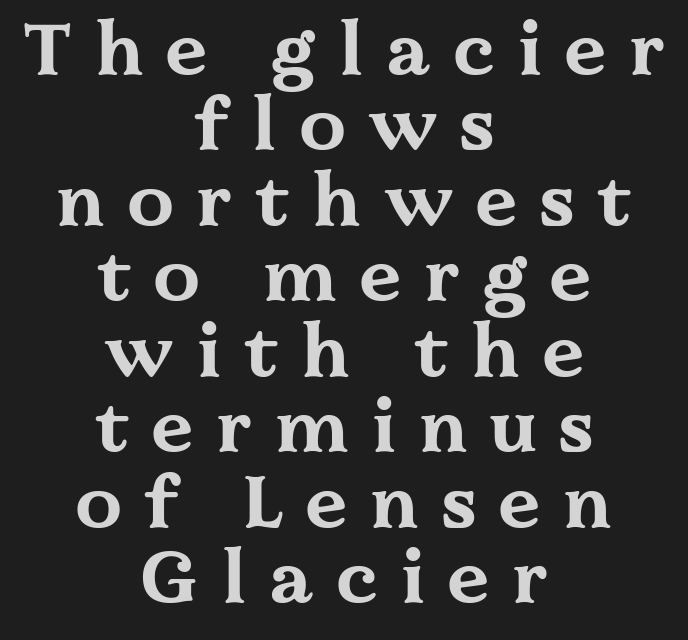
Vertically, the passage feels compressed, each row crowding the next. I'd call this a serif setting — the letters wear small feet. Is the type bold? Yes — the strokes are clearly thick and heavy. The letters advance in unequal steps, a hallmark of proportional type. The whitespace from short lines is split evenly between both sides. Glance below the letters and you will spot only blank space.
